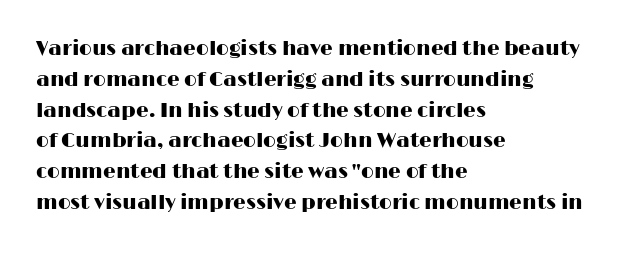
The image shows 20 px text type, upright; set left-aligned, normal line spacing (1.54x), normal letter spacing, not underlined.
